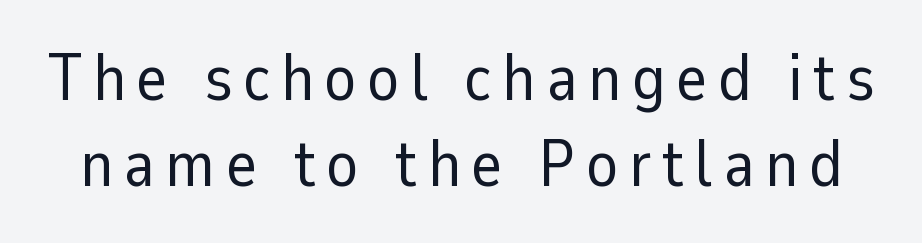
The image shows 66 px regular-weight sans-serif type, upright; set normal line spacing (1.3x), not underlined; low stroke contrast and a medium x-height.
